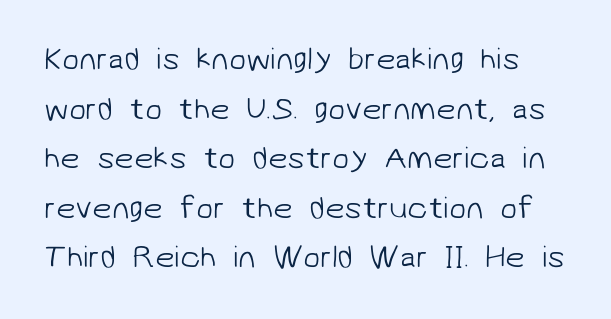
Q: Is the text bold? A: No.
Q: Is the typeface a serif or a sans-serif typeface? A: Sans-serif.
Q: Is the text underlined? A: No.
Q: Is the spacing between letters normal or unusually wide? A: Normal.
Q: Is the spacing between lines tight, normal or loose? A: Normal.
Q: Width (condensed, normal, or wide)? A: Normal.
Q: Stroke contrast? A: Low.
Q: x-height? A: Medium.
Q: Monospaced? A: No.
